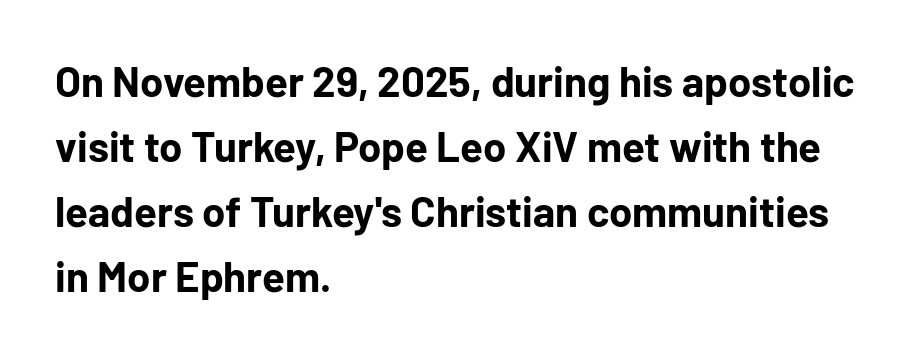
Q: Is the text bold? A: Yes.
Q: Is the text italic (slanted)? A: No, it is upright.
Q: Is the typeface a serif or a sans-serif typeface? A: Sans-serif.
Q: Is the text underlined? A: No.
Q: How is the paragraph aligned? A: Left-aligned.
Q: Is the spacing between letters normal or unusually wide? A: Normal.
Q: Is the spacing between lines tight, normal or loose? A: Normal.
Q: Width (condensed, normal, or wide)? A: Normal.
Q: Stroke contrast? A: Low.
Q: x-height? A: Medium.
Q: Monospaced? A: No.
